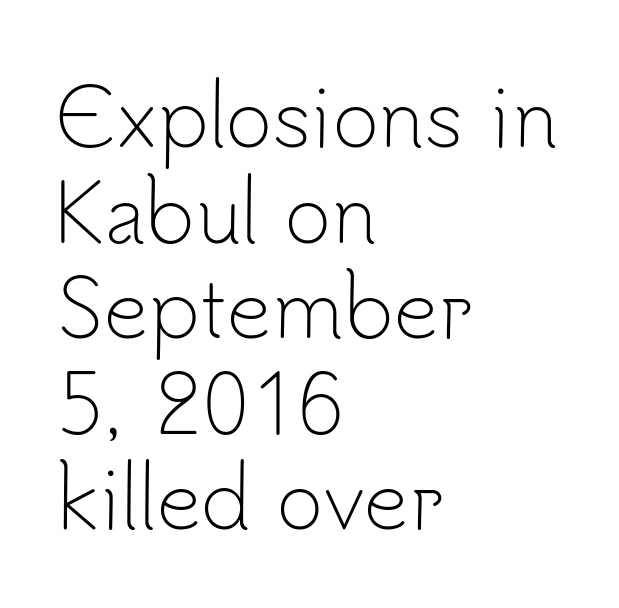
{"serif": "no", "italic": "no", "bold": "no", "weight": "light", "width": "normal", "stroke_contrast": "low", "x_height": "small", "monospaced": "no", "underline": "no", "align": "left", "line_spacing_ratio": 1.21, "letter_spacing": "normal", "letter_spacing_em": 0.0, "glyph_px": 79}
